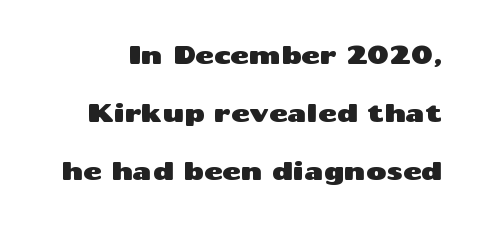
Q: Is the text italic (slanted)? A: No, it is upright.
Q: Is the text underlined? A: No.
Q: Is the spacing between letters normal or unusually wide? A: Normal.
Q: Is the spacing between lines tight, normal or loose? A: Loose.
